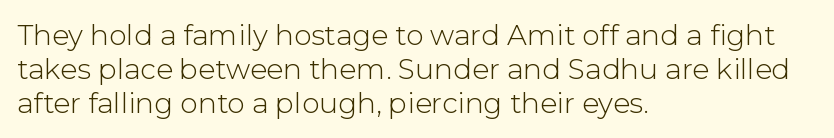
The image shows 28 px light sans-serif type, upright; set left-aligned, line spacing 1.21x, normal letter spacing, not underlined; low stroke contrast and a medium x-height.
